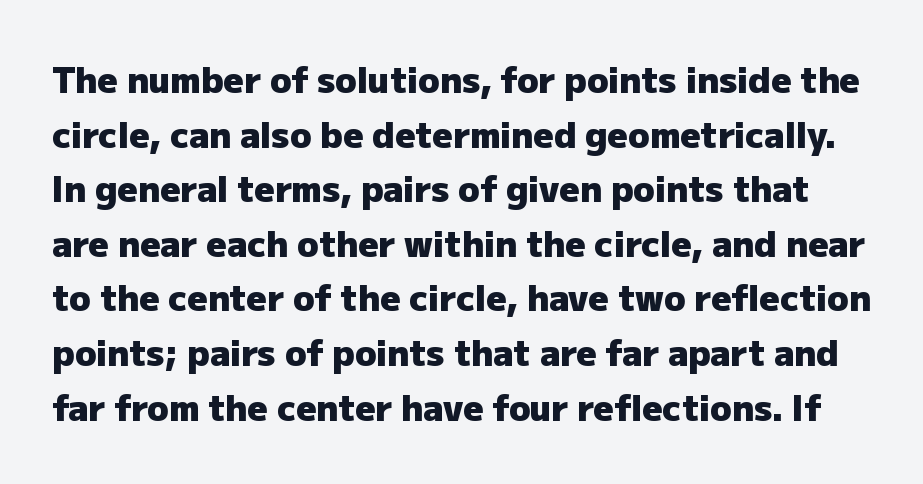
Q: Is the text bold? A: Yes.
Q: Is the text italic (slanted)? A: No, it is upright.
Q: Is the typeface a serif or a sans-serif typeface? A: Sans-serif.
Q: Is the text underlined? A: No.
Q: Is the spacing between letters normal or unusually wide? A: Normal.
Q: Is the spacing between lines tight, normal or loose? A: Normal.
Q: Width (condensed, normal, or wide)? A: Normal.
Q: Stroke contrast? A: Low.
Q: x-height? A: Medium.
Q: Monospaced? A: No.
